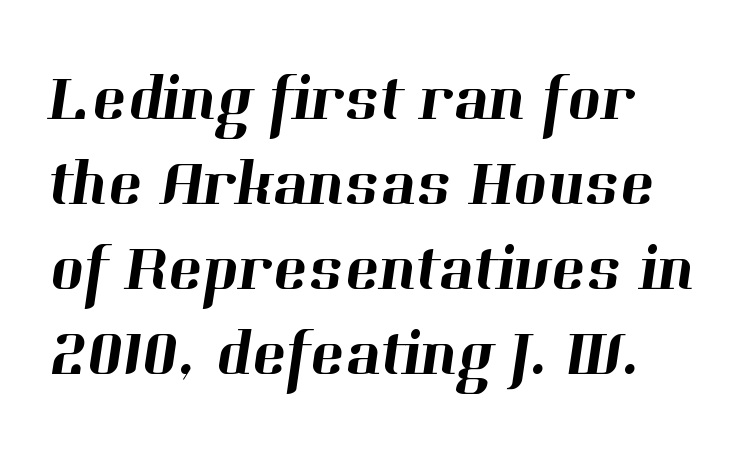
The image shows 65 px serif type; set left-aligned, normal line spacing (1.31x), normal letter spacing, not underlined; high stroke contrast and a medium x-height.
